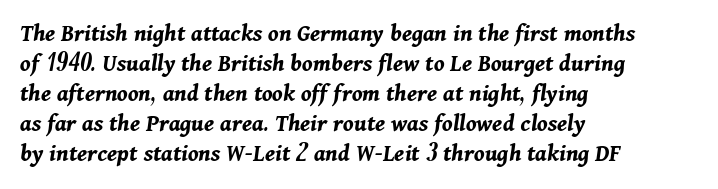
{"italic": "yes", "lean": "right", "slant_degrees": 11, "bold": "yes", "underline": "no", "align": "left", "line_spacing_ratio": 1.2, "letter_spacing": "normal", "letter_spacing_em": 0.0, "glyph_px": 25}
